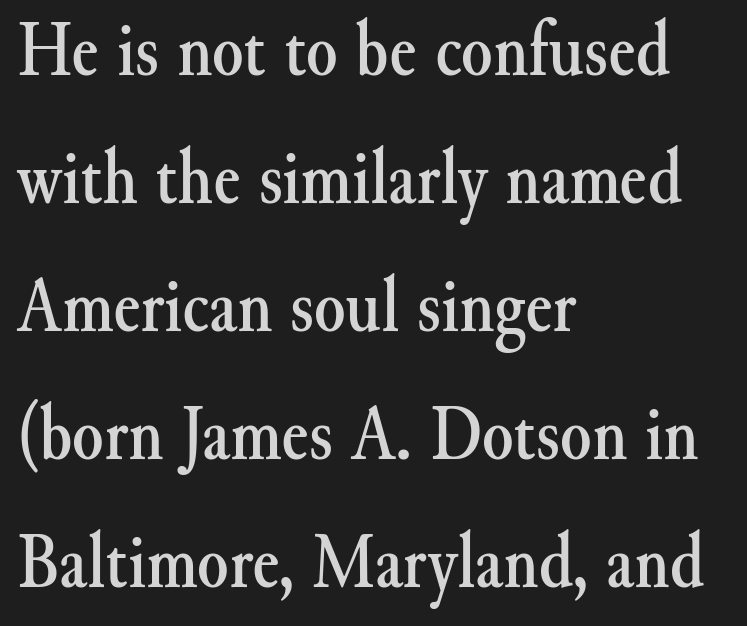
The image shows 80 px serif type, upright; set left-aligned, normal line spacing (1.6x), normal letter spacing, not underlined; medium stroke contrast and a small x-height.
